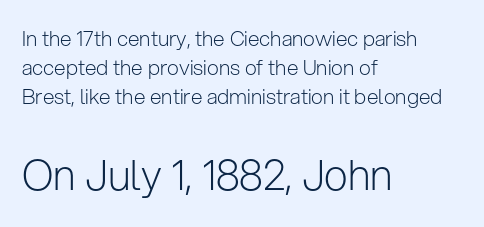
The axis of the letterforms is exactly vertical. Compared with typical body copy, the letter spacing here is the same. Vertical stems look standard width or narrower in stroke. The block of text has a typical density, with ordinary space between rows. I'd call this a sans setting — the letters go barefoot. Where is the straight margin? On the left.
